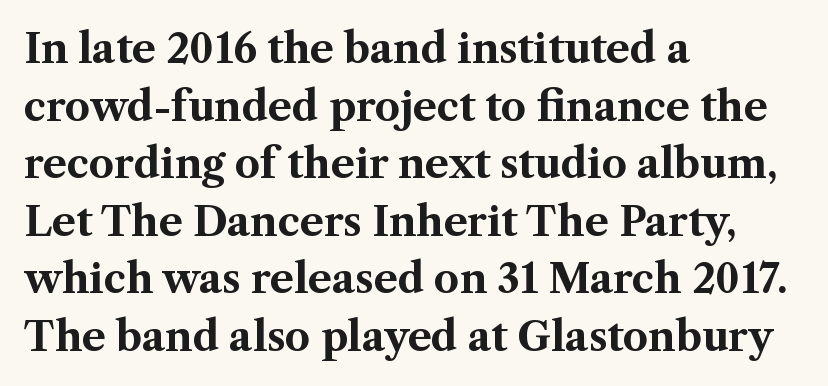
The image shows 40 px bold serif type, upright; set left-aligned, normal line spacing (1.44x), normal letter spacing, not underlined; medium stroke contrast and a medium x-height.
